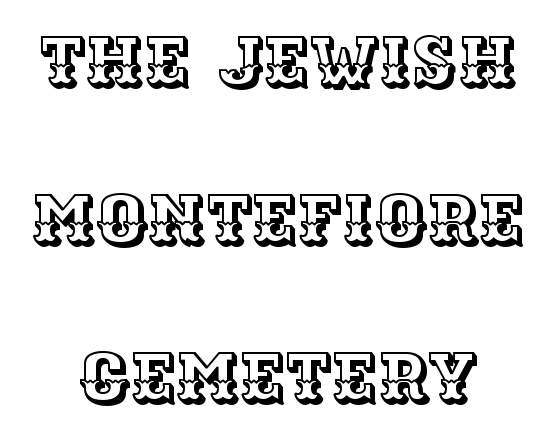
{"italic": "no", "width": "normal", "x_height": "large", "monospaced": "no", "underline": "no", "line_spacing": "loose", "line_spacing_ratio": 2.26, "letter_spacing": "normal", "letter_spacing_em": 0.0, "glyph_px": 70}
